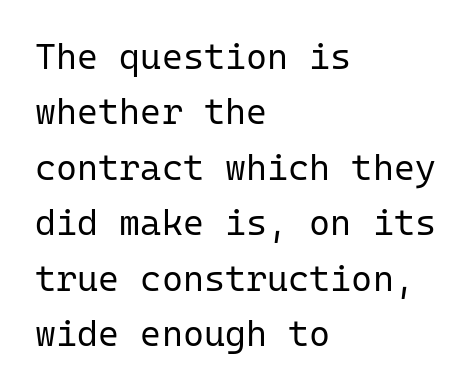
Q: Is the text bold? A: No.
Q: Is the text italic (slanted)? A: No, it is upright.
Q: Is the typeface a serif or a sans-serif typeface? A: Sans-serif.
Q: Is the text underlined? A: No.
Q: How is the paragraph aligned? A: Left-aligned.
Q: Is the spacing between letters normal or unusually wide? A: Normal.
Q: Is the spacing between lines tight, normal or loose? A: Normal.
Q: Width (condensed, normal, or wide)? A: Normal.
Q: Stroke contrast? A: Low.
Q: x-height? A: Medium.
Q: Monospaced? A: Yes.
